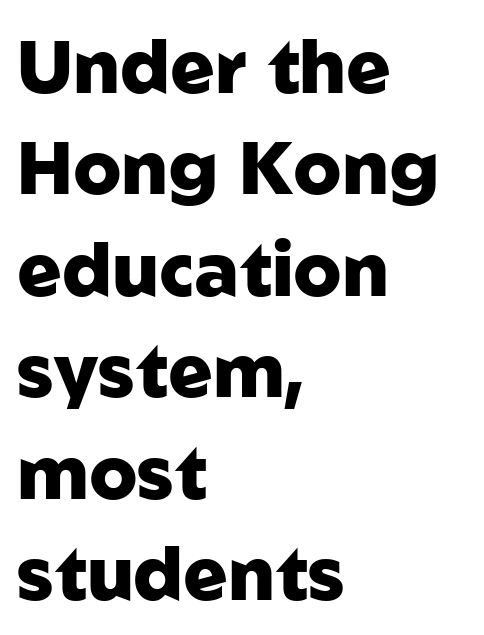
The image shows 74 px heavy sans-serif type, upright; set left-aligned, normal line spacing (1.37x), normal letter spacing, not underlined; low stroke contrast and a medium x-height.
